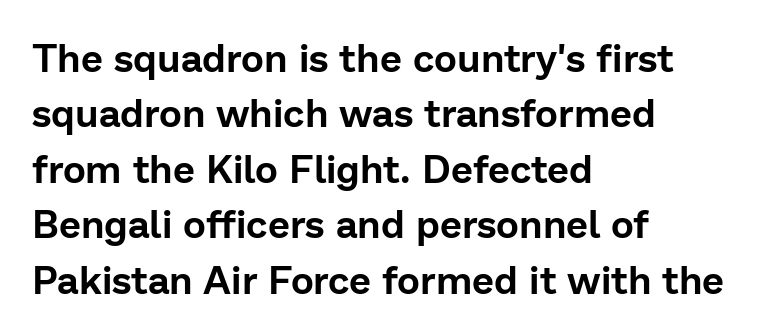
{"serif": "no", "italic": "no", "width": "normal", "stroke_contrast": "low", "x_height": "medium", "monospaced": "no", "underline": "no", "align": "left", "line_spacing": "normal", "line_spacing_ratio": 1.42, "letter_spacing": "normal", "letter_spacing_em": 0.0, "glyph_px": 39}
